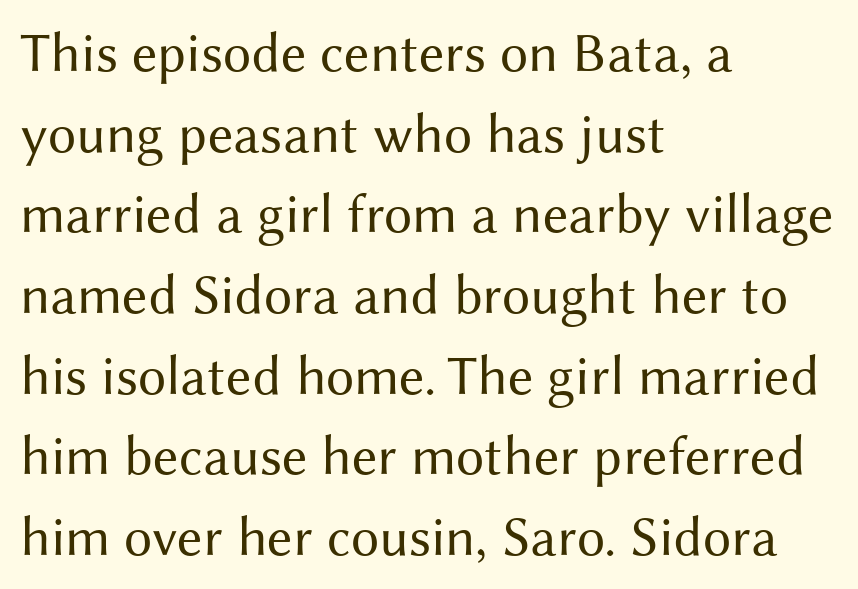
Look at the bottom of the vertical strokes: they stop flat, with no serifs. Line spacing here is normal. These lines are rendered in a variable-pitch font. Inter-character spacing is left at the font's built-in metrics. The paragraph shown leans on its left margin. Descenders hang freely into open space.
